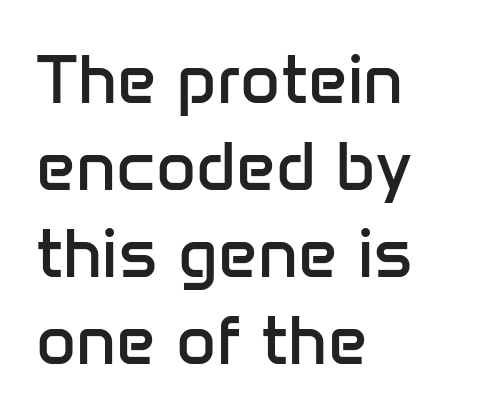
Q: Is the text bold? A: No.
Q: Is the text italic (slanted)? A: No, it is upright.
Q: Is the typeface a serif or a sans-serif typeface? A: Sans-serif.
Q: Is the text underlined? A: No.
Q: How is the paragraph aligned? A: Left-aligned.
Q: Is the spacing between letters normal or unusually wide? A: Normal.
Q: Is the spacing between lines tight, normal or loose? A: Normal.
Q: Width (condensed, normal, or wide)? A: Normal.
Q: Stroke contrast? A: Low.
Q: x-height? A: Medium.
Q: Monospaced? A: No.
